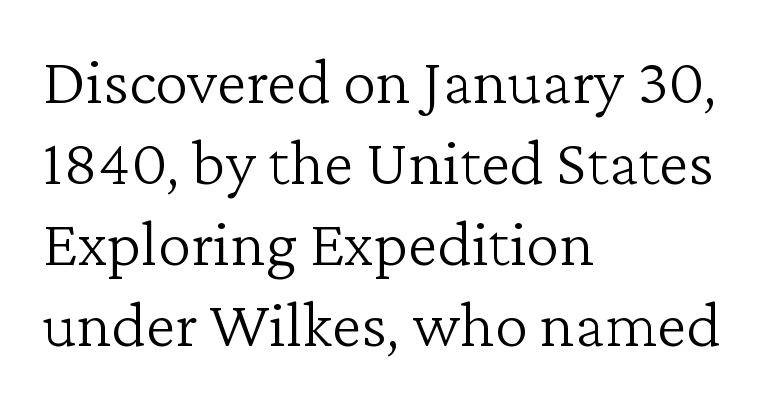
{"serif": "yes", "italic": "no", "bold": "no", "weight": "light", "width": "normal", "stroke_contrast": "low", "x_height": "medium", "monospaced": "no", "underline": "no", "align": "left", "line_spacing_ratio": 1.21, "letter_spacing": "normal", "letter_spacing_em": 0.0, "glyph_px": 67}
